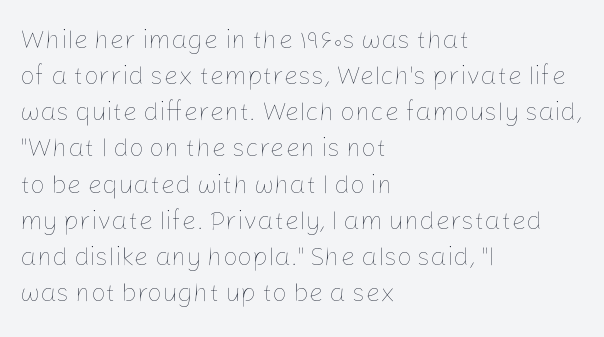
The image shows 26 px text type, upright; set left-aligned, normal line spacing (1.39x), normal letter spacing, not underlined.
